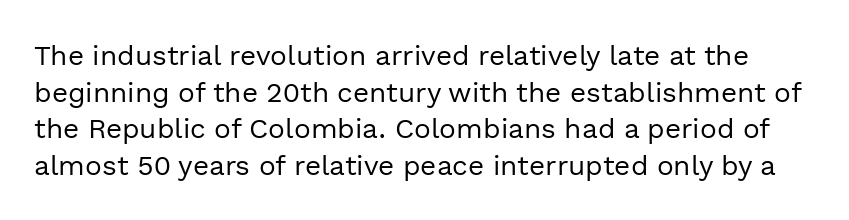
A typesetter would label this face a sans. Does extra space separate the letters? No, they use regular spacing. Stroke mass is kept to a normal reading level or below. The passage shown stacks its lines at a standard gap.
